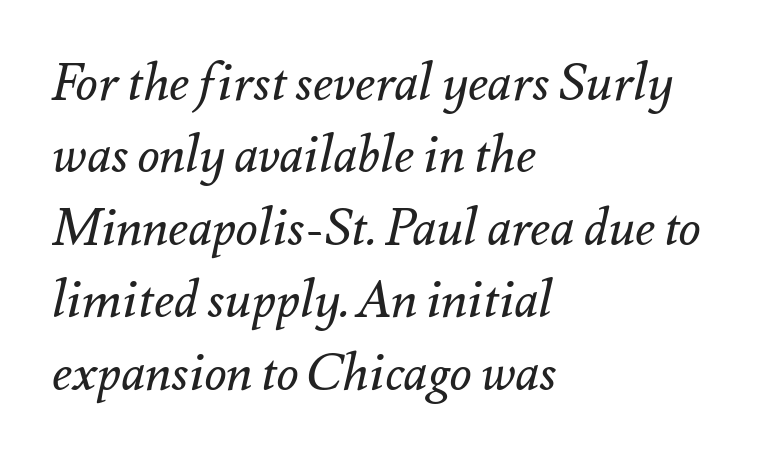
{"italic": "yes", "lean": "right", "slant_degrees": 12, "bold": "no", "weight": "regular", "width": "normal", "stroke_contrast": "medium", "x_height": "small", "monospaced": "no", "underline": "no", "align": "left", "line_spacing": "normal", "line_spacing_ratio": 1.42, "letter_spacing": "normal", "letter_spacing_em": 0.0, "glyph_px": 51}
